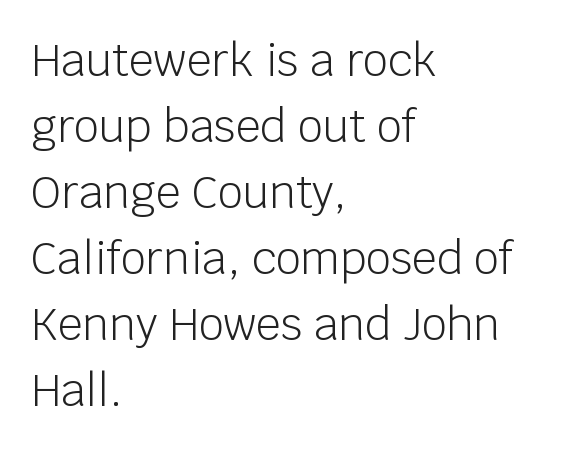
Q: Is the text bold? A: No.
Q: Is the text italic (slanted)? A: No, it is upright.
Q: Is the typeface a serif or a sans-serif typeface? A: Sans-serif.
Q: Is the text underlined? A: No.
Q: How is the paragraph aligned? A: Left-aligned.
Q: Is the spacing between letters normal or unusually wide? A: Normal.
Q: Is the spacing between lines tight, normal or loose? A: Normal.
Q: Width (condensed, normal, or wide)? A: Normal.
Q: Stroke contrast? A: Low.
Q: x-height? A: Large.
Q: Monospaced? A: No.
